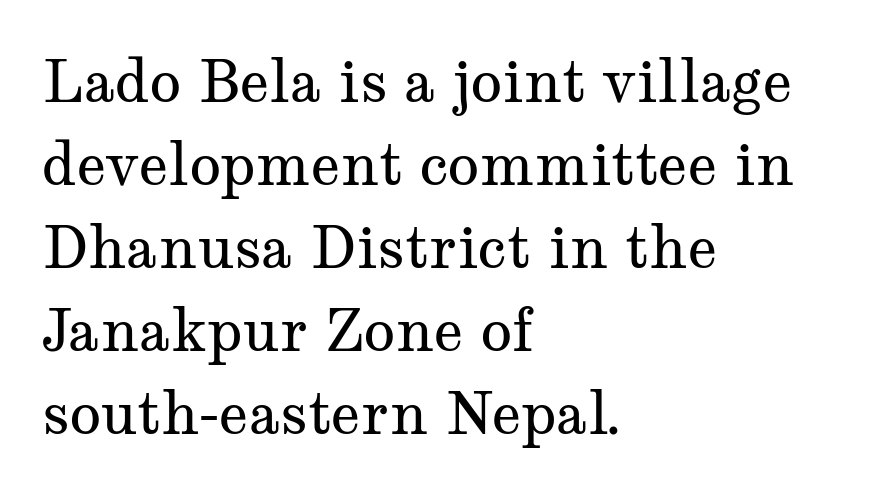
Q: Is the text bold? A: No.
Q: Is the text italic (slanted)? A: No, it is upright.
Q: Is the typeface a serif or a sans-serif typeface? A: Serif.
Q: Is the text underlined? A: No.
Q: How is the paragraph aligned? A: Left-aligned.
Q: Is the spacing between letters normal or unusually wide? A: Normal.
Q: Is the spacing between lines tight, normal or loose? A: Normal.
Q: Width (condensed, normal, or wide)? A: Wide.
Q: Stroke contrast? A: Medium.
Q: x-height? A: Medium.
Q: Monospaced? A: No.
